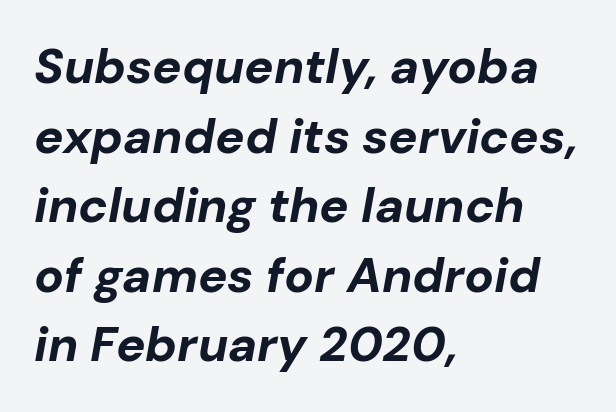
{"italic": "yes", "lean": "right", "slant_degrees": 10, "bold": "yes", "weight": "bold", "width": "normal", "stroke_contrast": "low", "x_height": "medium", "monospaced": "no", "underline": "no", "align": "left", "line_spacing": "normal", "line_spacing_ratio": 1.42, "letter_spacing": "normal", "letter_spacing_em": 0.0, "glyph_px": 49}
